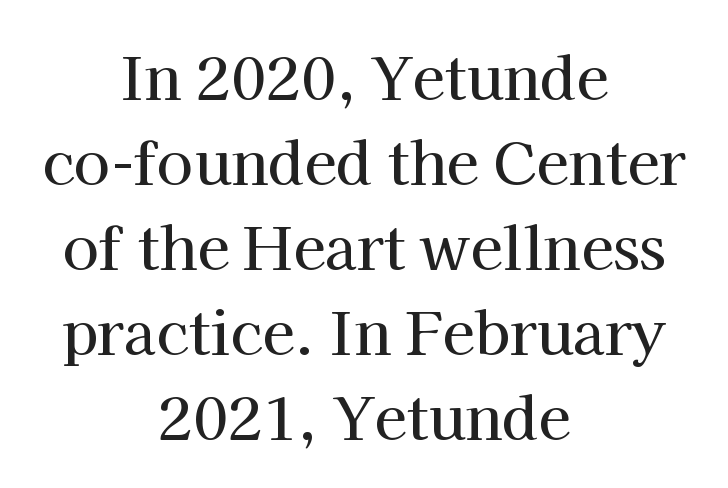
The image shows 59 px serif type, upright; set centered, normal line spacing (1.44x), normal letter spacing, not underlined; high stroke contrast and a medium x-height.
